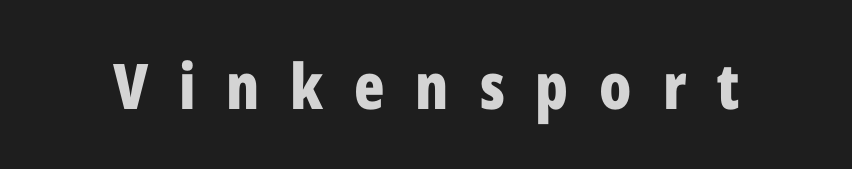
The image shows 63 px bold, condensed sans-serif type, upright; set unusually wide letter spacing (+0.49 em), not underlined; low stroke contrast and a medium x-height.
